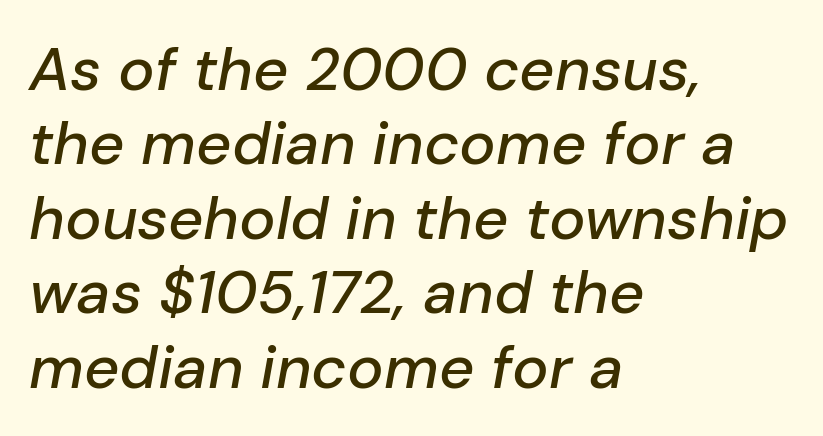
{"italic": "yes", "lean": "right", "slant_degrees": 10, "width": "normal", "stroke_contrast": "low", "x_height": "medium", "monospaced": "no", "underline": "no", "align": "left", "line_spacing_ratio": 1.22, "letter_spacing": "normal", "letter_spacing_em": 0.0, "glyph_px": 61}
